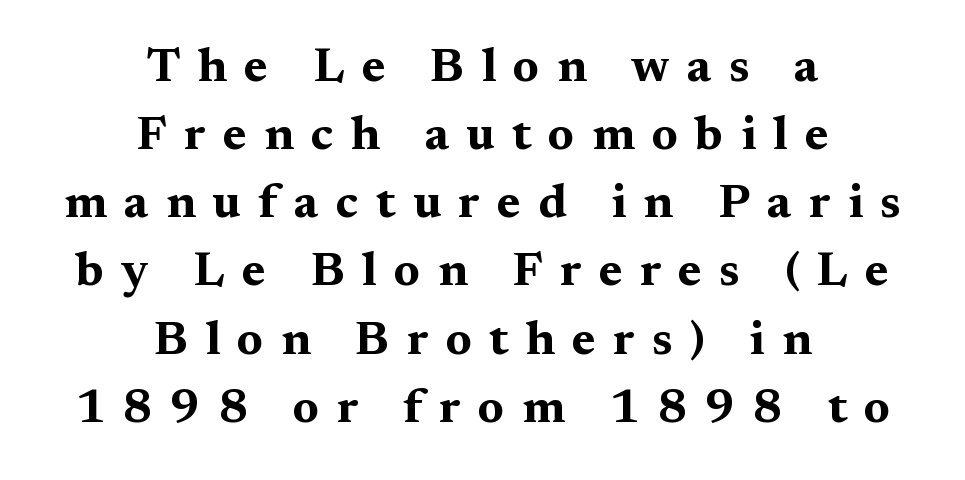
Rule under the text: the space is simply empty. Are there feet on the stems? There are — it's a serif. Successive baselines arrive at the customary interval. Neither beginnings nor endings align; midpoints do. Posture: upright roman. The face used here is proportionally spaced, like ordinary book or web type.
